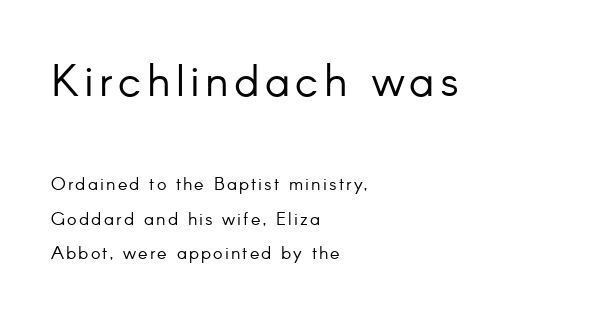
The image shows 45 px light sans-serif type, upright; set left-aligned, loose line spacing (1.9x), not underlined; the first (top) block is 2.5x larger; low stroke contrast and a small x-height.
